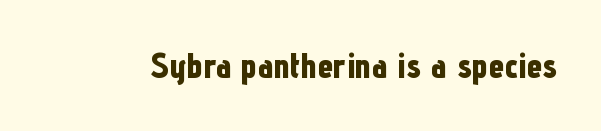
No feet cap the strokes, marking this as sans-serif type. The space directly below the letters is spotless. Notice how the stems are strictly vertical — no italics here. This is heavy type, rendered in bold. The passage shown is typed in a proportional face where columns would drift. The letters sit at their default tracking, neither squeezed nor spread.
